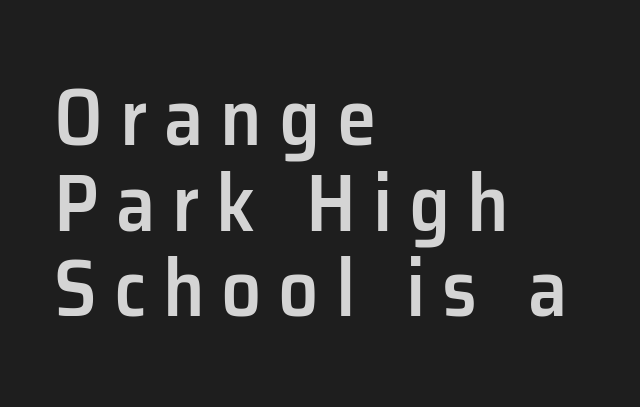
The image shows 80 px semibold sans-serif type, upright; set left-aligned, tight line spacing (1.07x), unusually wide letter spacing (+0.21 em), not underlined; low stroke contrast and a medium x-height.
